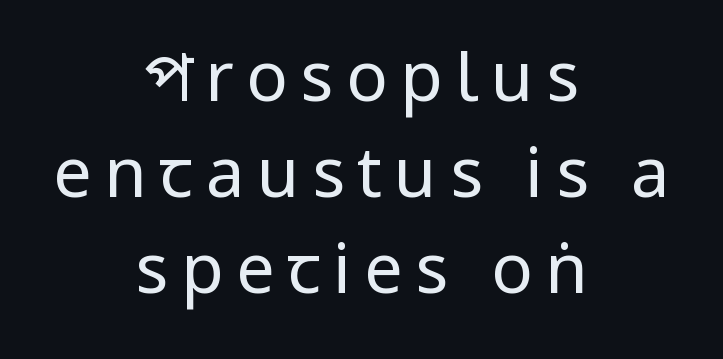
The image shows 69 px regular-weight, condensed sans-serif type, upright; set centered, normal line spacing (1.39x), not underlined; low stroke contrast and a large x-height.
